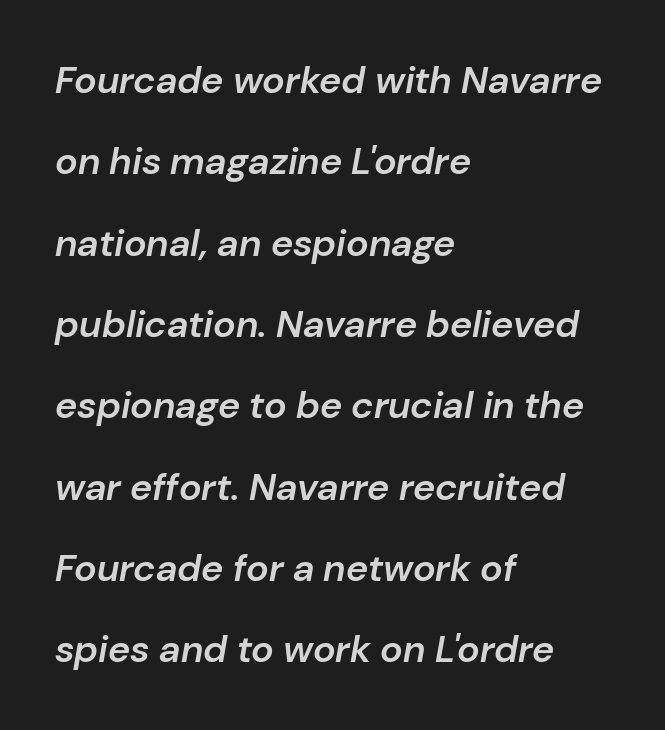
Q: Is the text bold? A: Semi-bold.
Q: Is the text italic (slanted)? A: Yes, it leans right by about 10 degrees.
Q: Is the text underlined? A: No.
Q: How is the paragraph aligned? A: Left-aligned.
Q: Is the spacing between letters normal or unusually wide? A: Normal.
Q: Is the spacing between lines tight, normal or loose? A: Loose.
Q: Width (condensed, normal, or wide)? A: Normal.
Q: Stroke contrast? A: Low.
Q: x-height? A: Medium.
Q: Monospaced? A: No.
